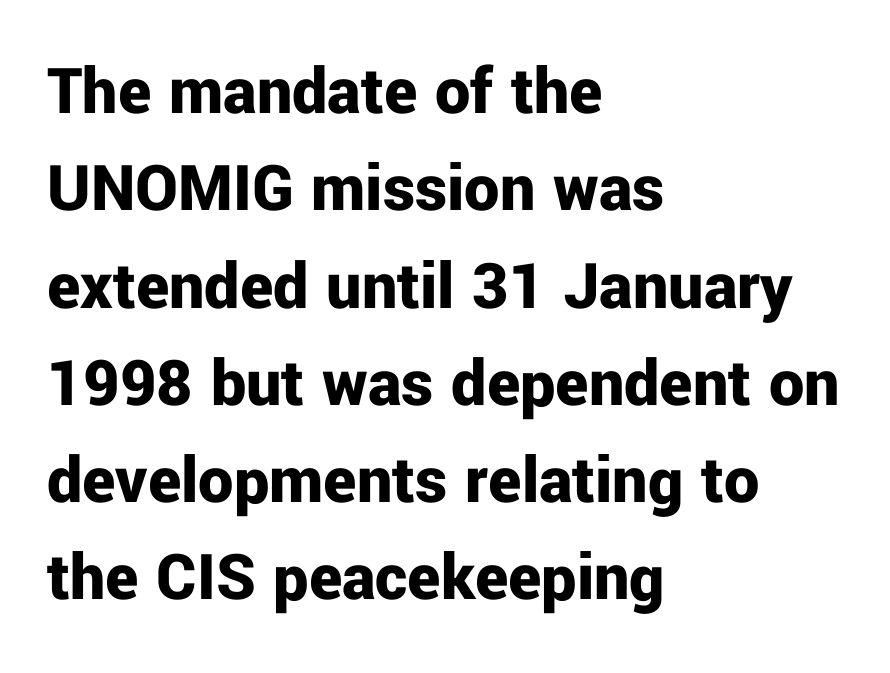
Q: Is the text bold? A: Yes.
Q: Is the text italic (slanted)? A: No, it is upright.
Q: Is the typeface a serif or a sans-serif typeface? A: Sans-serif.
Q: Is the text underlined? A: No.
Q: How is the paragraph aligned? A: Left-aligned.
Q: Is the spacing between letters normal or unusually wide? A: Normal.
Q: Is the spacing between lines tight, normal or loose? A: Normal.
Q: Width (condensed, normal, or wide)? A: Normal.
Q: Stroke contrast? A: Low.
Q: x-height? A: Medium.
Q: Monospaced? A: No.
